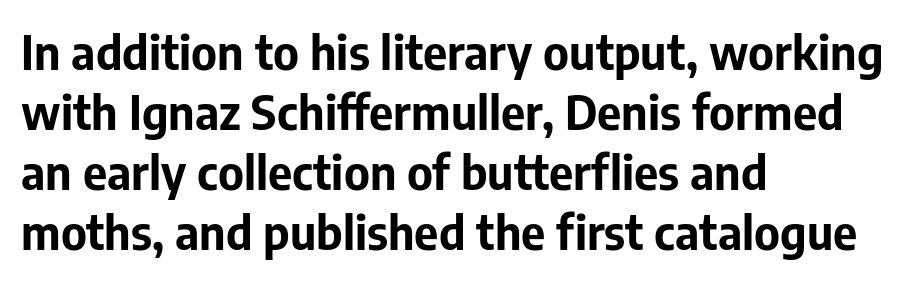
{"serif": "no", "italic": "no", "bold": "yes", "weight": "bold", "width": "normal", "stroke_contrast": "low", "x_height": "medium", "monospaced": "no", "underline": "no", "align": "left", "line_spacing": "normal", "line_spacing_ratio": 1.28, "letter_spacing": "normal", "letter_spacing_em": 0.0, "glyph_px": 47}
